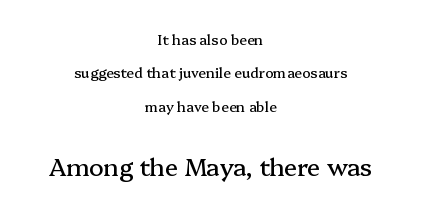
{"italic": "no", "underline": "no", "align": "center", "line_spacing": "loose", "line_spacing_ratio": 2.39, "letter_spacing": "normal", "letter_spacing_em": 0.0, "larger_block": "second", "size_ratio": 1.71, "glyph_px": 24}
